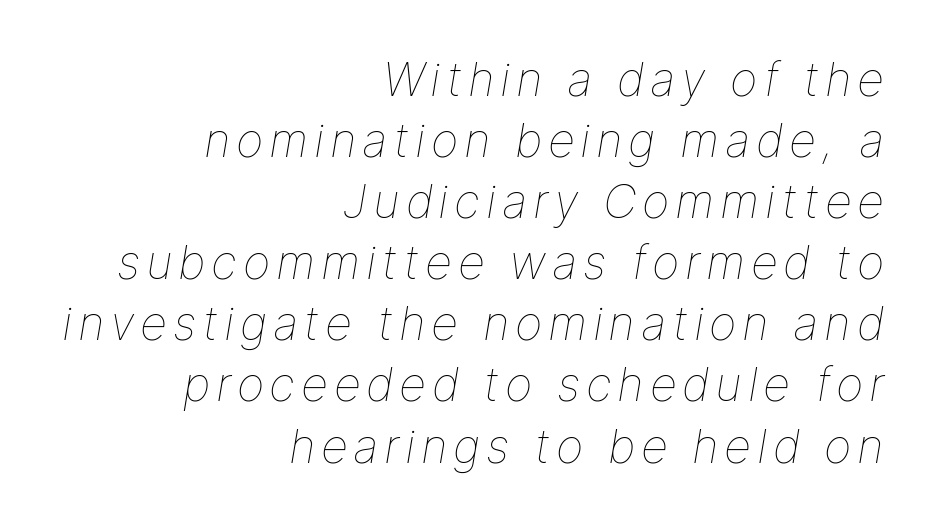
{"italic": "yes", "lean": "right", "slant_degrees": 9, "bold": "no", "weight": "thin", "width": "normal", "stroke_contrast": "low", "x_height": "medium", "monospaced": "no", "underline": "no", "align": "right", "line_spacing": "normal", "line_spacing_ratio": 1.3, "glyph_px": 47}
